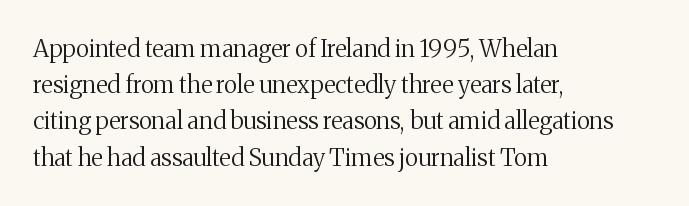
The image shows 24 px text type, upright; set left-aligned, normal line spacing (1.51x), normal letter spacing, not underlined.
